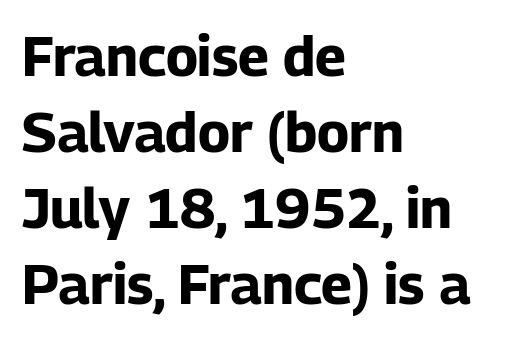
{"serif": "no", "italic": "no", "bold": "yes", "weight": "bold", "width": "normal", "stroke_contrast": "low", "x_height": "medium", "monospaced": "no", "underline": "no", "align": "left", "line_spacing": "normal", "line_spacing_ratio": 1.38, "letter_spacing": "normal", "letter_spacing_em": 0.0, "glyph_px": 55}
